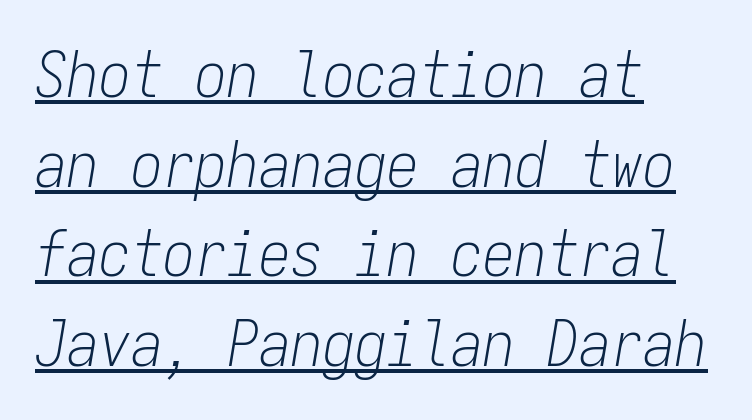
Standard letterfit; no display-style spreading of the glyphs. Do the characters align in a grid? Yes, the font is monospaced. Typeset ragged right — the left edge is the straight one. Interline gaps are of average width in this sample. Does a line run under the words? Yes, clearly.
